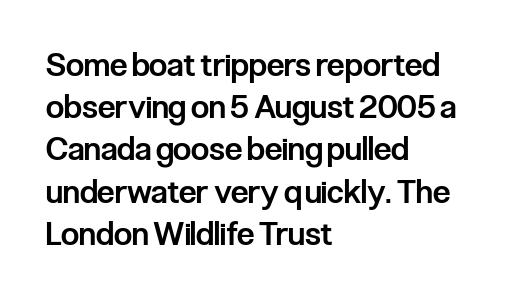
{"serif": "no", "italic": "no", "bold": "semi", "weight": "semibold", "width": "condensed", "stroke_contrast": "low", "x_height": "medium", "monospaced": "no", "underline": "no", "align": "left", "line_spacing": "normal", "line_spacing_ratio": 1.32, "letter_spacing": "normal", "letter_spacing_em": 0.0, "glyph_px": 32}
